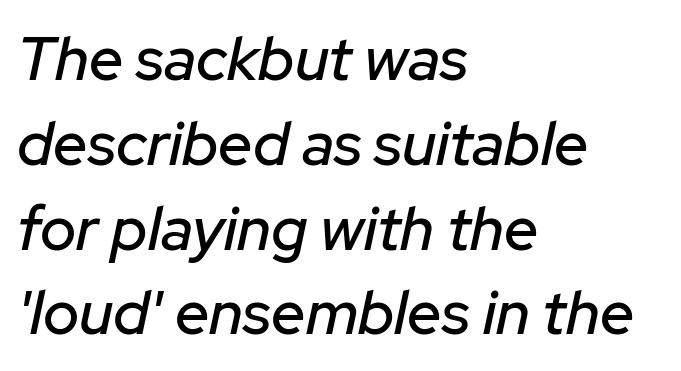
{"italic": "yes", "lean": "right", "slant_degrees": 12, "width": "normal", "stroke_contrast": "low", "x_height": "medium", "monospaced": "no", "underline": "no", "align": "left", "line_spacing": "normal", "line_spacing_ratio": 1.39, "letter_spacing": "normal", "letter_spacing_em": 0.0, "glyph_px": 61}
